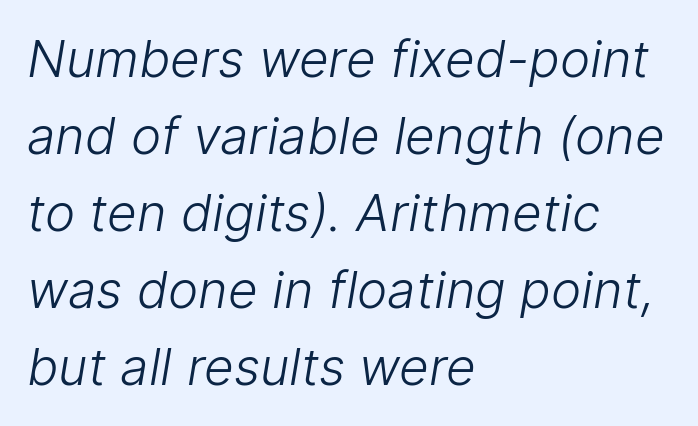
{"serif": "no", "bold": "no", "weight": "light", "width": "normal", "stroke_contrast": "low", "x_height": "medium", "monospaced": "no", "underline": "no", "align": "left", "line_spacing": "normal", "line_spacing_ratio": 1.51, "letter_spacing": "normal", "letter_spacing_em": 0.0, "glyph_px": 51}
